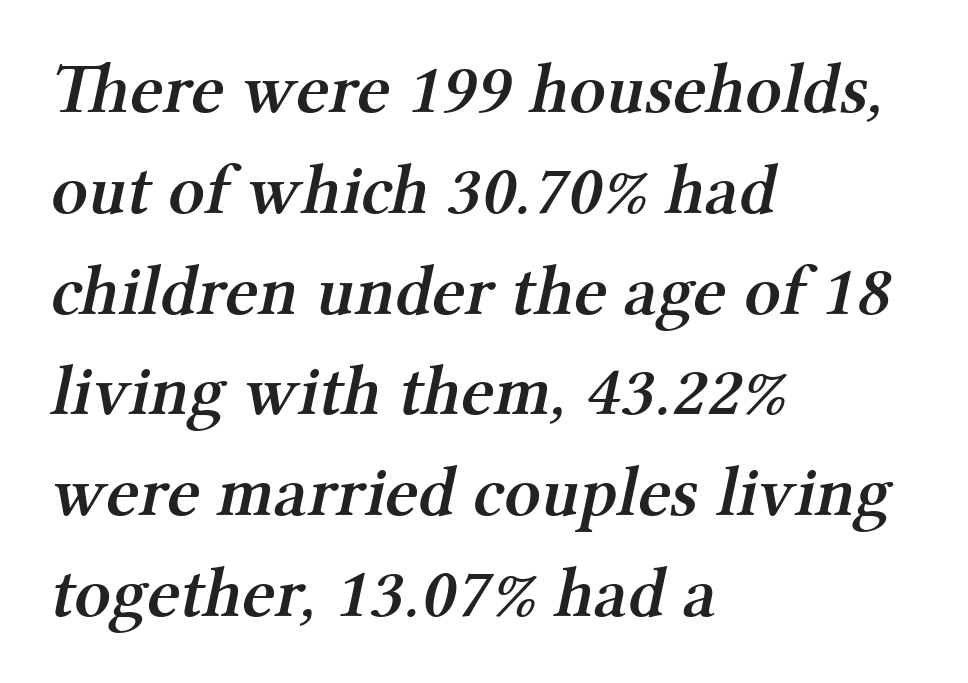
{"serif": "yes", "bold": "semi", "weight": "semibold", "width": "normal", "stroke_contrast": "medium", "x_height": "medium", "monospaced": "no", "underline": "no", "align": "left", "line_spacing": "normal", "line_spacing_ratio": 1.42, "letter_spacing": "normal", "letter_spacing_em": 0.0, "glyph_px": 71}
